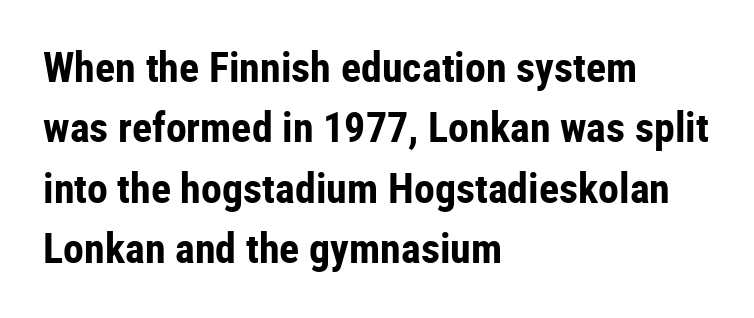
Interline gaps are of average width in this sample. The font is running at its bold setting. This is roman type, the default non-slanted kind. Compared with typical body copy, the letter spacing here is the same. The letters advance in unequal steps, a hallmark of proportional type. The type family on display is of the sans-serif kind.
